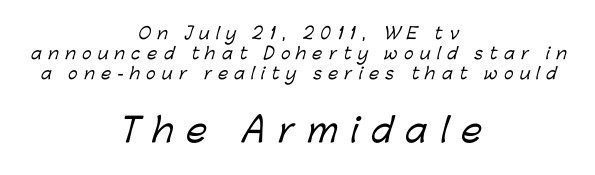
Looks like regular typesetting: each glyph gets only the width it needs. The baseline area is clear. This block has exactly the height ordinary leading produces. Which of the two is more prominent by size? The second, at the bottom.
